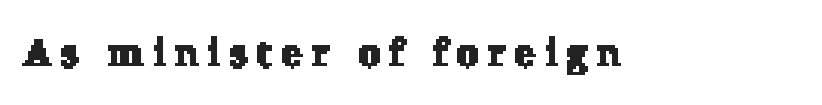
{"serif": "yes", "width": "normal", "stroke_contrast": "low", "x_height": "medium", "monospaced": "no", "underline": "no", "letter_spacing": "wide", "letter_spacing_em": 0.24, "glyph_px": 39}
